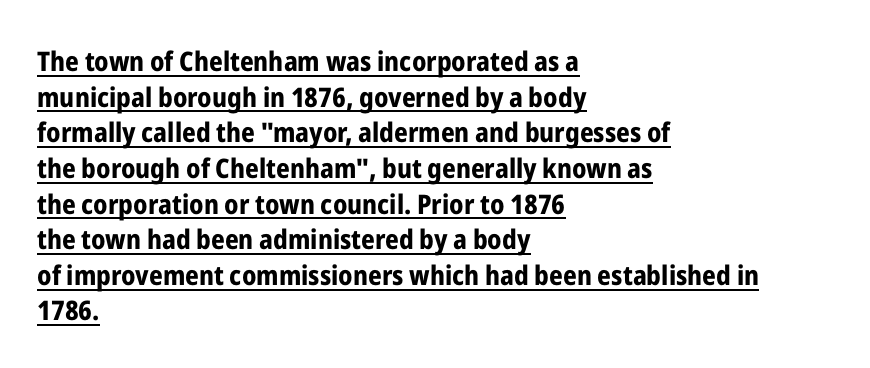
Leading: standard. This is heavy type, rendered in bold. Underline: present. The paragraph has a hard left edge and a soft right edge. In terms of letterspacing, this is plain default setting.
